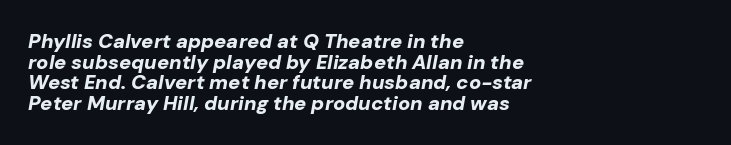
{"italic": "yes", "lean": "right", "slant_degrees": 10, "bold": "yes", "underline": "no", "align": "left", "line_spacing": "tight", "line_spacing_ratio": 1.03, "letter_spacing": "normal", "letter_spacing_em": 0.0, "glyph_px": 20}
